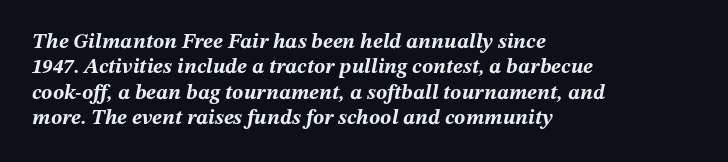
The image shows 21 px bold type, italic (leaning right); set left-aligned, line spacing 1.21x, normal letter spacing, not underlined.
